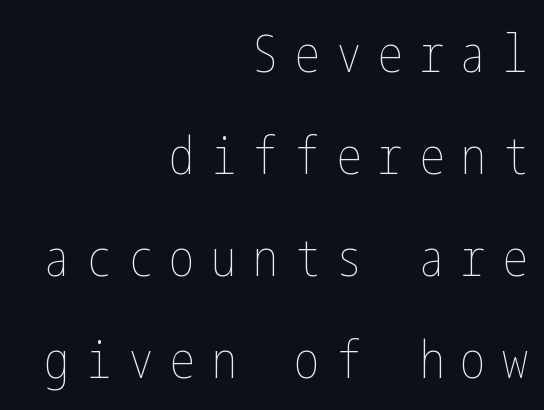
{"italic": "no", "bold": "no", "weight": "thin", "width": "condensed", "stroke_contrast": "low", "x_height": "medium", "underline": "no", "align": "right", "line_spacing": "loose", "line_spacing_ratio": 1.96, "letter_spacing": "wide", "letter_spacing_em": 0.3, "glyph_px": 52}
